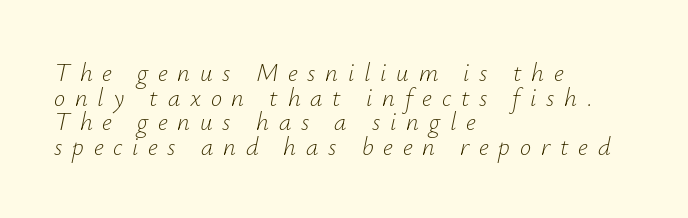
The face used here has a pronounced slope to its letters. How would I describe the line gaps? Narrow and economical. Type without underlining. Bold? No — there's no thickening of the strokes. Characters follow at a spacing far wider than the type designer built in.
